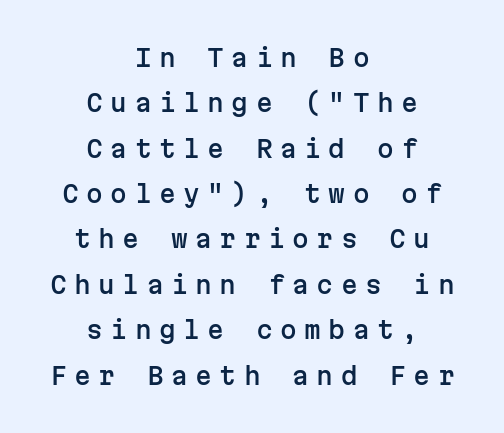
Q: Is the text italic (slanted)? A: No, it is upright.
Q: Is the text underlined? A: No.
Q: How is the paragraph aligned? A: Centered.
Q: Is the spacing between letters normal or unusually wide? A: Unusually wide.
